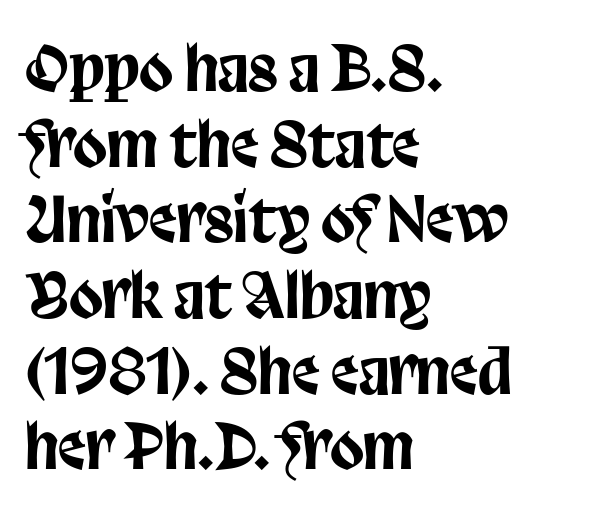
The image shows 62 px condensed sans-serif type, upright; set left-aligned, line spacing 1.22x, normal letter spacing, not underlined; low stroke contrast and a large x-height.
